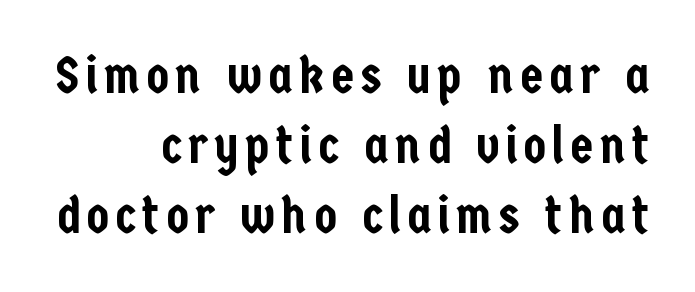
Q: Is the text italic (slanted)? A: No, it is upright.
Q: Is the typeface a serif or a sans-serif typeface? A: Sans-serif.
Q: Is the text underlined? A: No.
Q: How is the paragraph aligned? A: Right-aligned.
Q: Is the spacing between lines tight, normal or loose? A: Normal.
Q: Width (condensed, normal, or wide)? A: Condensed.
Q: Stroke contrast? A: Low.
Q: x-height? A: Medium.
Q: Monospaced? A: No.
